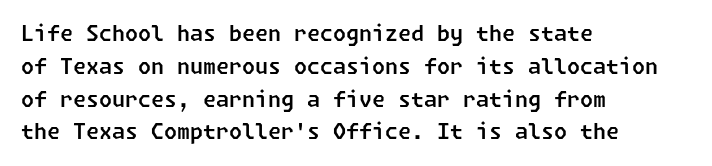
The image shows 21 px text type; set left-aligned, normal line spacing (1.56x), normal letter spacing, not underlined.
